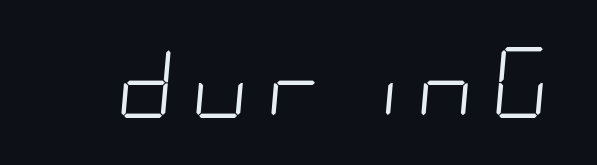
The image shows 71 px light, condensed type, italic (leaning right); set unusually wide letter spacing (+0.24 em), not underlined; low stroke contrast and a large x-height.
